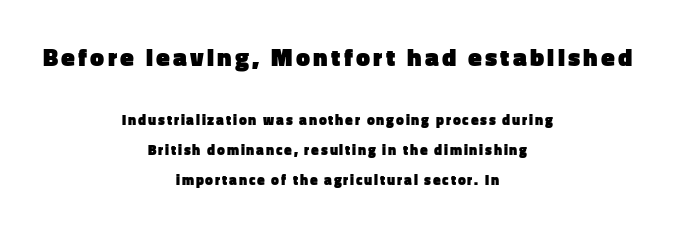
{"italic": "no", "bold": "yes", "underline": "no", "align": "center", "line_spacing": "loose", "line_spacing_ratio": 2.14, "larger_block": "first", "size_ratio": 1.79, "glyph_px": 25}
